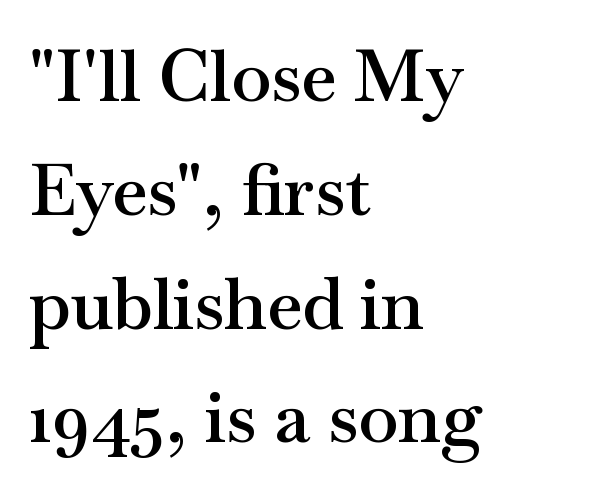
Where is the straight margin? On the left. Each letter keeps its own natural width here, so spacing adapts to shape. The line texture is even and compact thanks to regular tracking. The letters carry serifs — small finishing strokes at the ends of their stems. Each glyph is drawn with semibold strokes, heavier than normal yet not fully bold.
